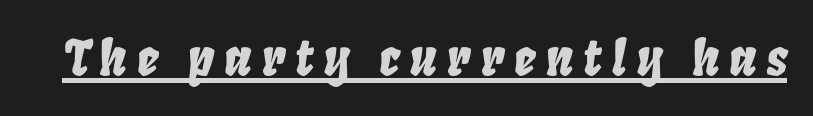
The image shows 49 px condensed type, italic (leaning right); set unusually wide letter spacing (+0.2 em), underlined; low stroke contrast and a large x-height.
